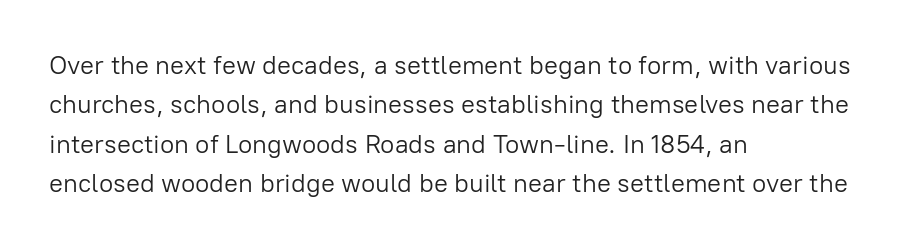
The image shows 26 px text type, upright; set left-aligned, normal line spacing (1.51x), normal letter spacing, not underlined.
